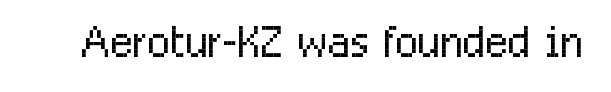
Q: Is the text bold? A: No.
Q: Is the text italic (slanted)? A: No, it is upright.
Q: Is the typeface a serif or a sans-serif typeface? A: Sans-serif.
Q: Is the text underlined? A: No.
Q: Is the spacing between letters normal or unusually wide? A: Normal.
Q: Width (condensed, normal, or wide)? A: Condensed.
Q: Stroke contrast? A: Low.
Q: x-height? A: Medium.
Q: Monospaced? A: No.
